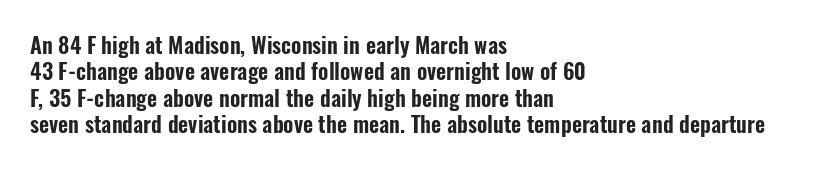
This rendering features lettering with no underline. Horizontal alignment here is leftward, the default for most running prose. These lines keep a tight, regular rhythm from letter to letter. A typesetter would mark this as roman, not italic.
